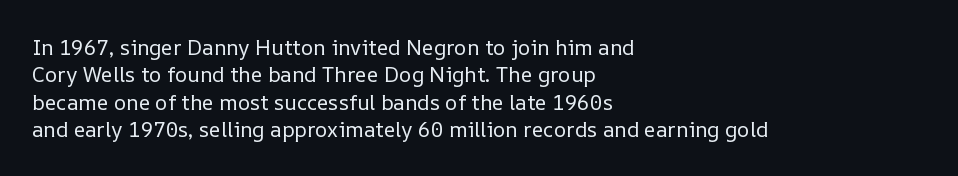
Reading down the block, your eye returns to a fixed left position each line. The weight tops out at a normal text grade. Interline gaps are of average width in this sample. The letters sit at their default tracking, neither squeezed nor spread.
